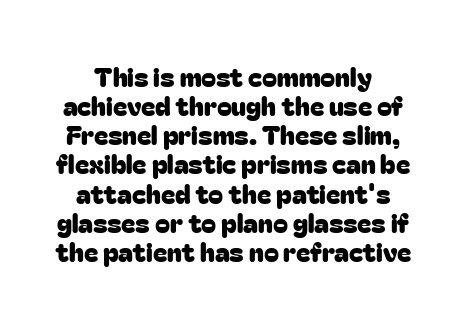
Q: Is the text italic (slanted)? A: No, it is upright.
Q: Is the text underlined? A: No.
Q: Is the spacing between letters normal or unusually wide? A: Normal.
Q: Is the spacing between lines tight, normal or loose? A: Tight.
